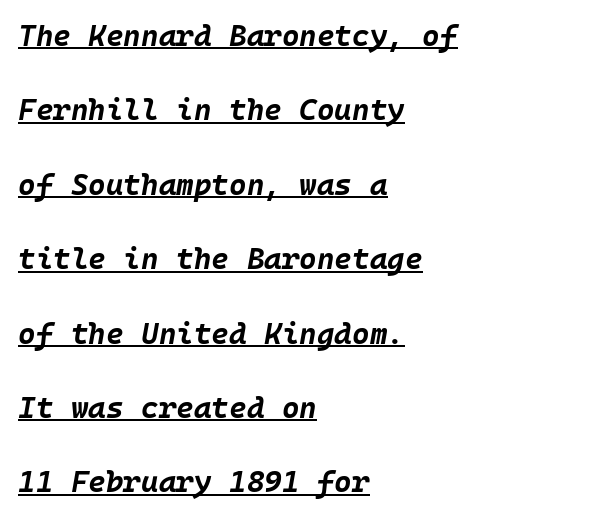
{"italic": "yes", "lean": "right", "slant_degrees": 10, "bold": "yes", "weight": "bold", "width": "normal", "stroke_contrast": "low", "x_height": "large", "underline": "yes", "align": "left", "line_spacing": "loose", "line_spacing_ratio": 2.48, "letter_spacing": "normal", "letter_spacing_em": 0.0, "glyph_px": 30}
